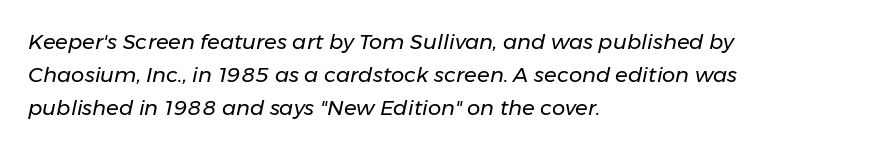
The image shows 21 px text type, italic (leaning right); set left-aligned, normal line spacing (1.58x), normal letter spacing, not underlined.
